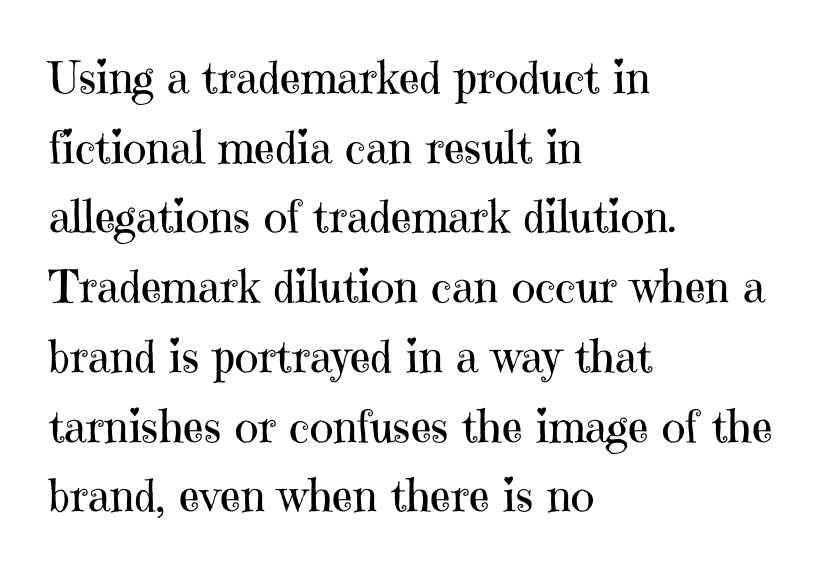
Q: Is the text bold? A: No.
Q: Is the text italic (slanted)? A: No, it is upright.
Q: Is the typeface a serif or a sans-serif typeface? A: Serif.
Q: Is the text underlined? A: No.
Q: How is the paragraph aligned? A: Left-aligned.
Q: Is the spacing between letters normal or unusually wide? A: Normal.
Q: Is the spacing between lines tight, normal or loose? A: Normal.
Q: Width (condensed, normal, or wide)? A: Normal.
Q: Stroke contrast? A: High.
Q: x-height? A: Medium.
Q: Monospaced? A: No.
